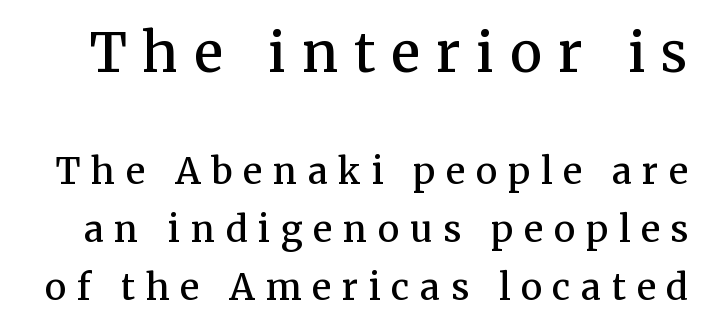
Is the letter spacing exaggerated? Yes — the characters are pushed far apart. Summary of vertical rhythm: regular, with standard interline spacing. You can tell from the footed stems that serif type was used. Each letter keeps its own natural width here, so spacing adapts to shape.
